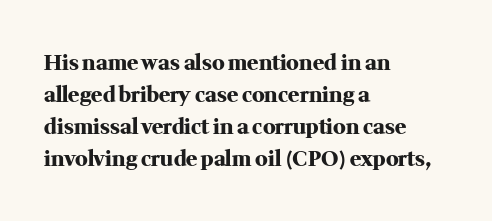
Tracking value appears to be zero — textbook default spacing. Is the type bold? Yes — the strokes are clearly thick and heavy. The block of text has a typical density, with ordinary space between rows. The rag falls on the right side of this text block. Words float on clear page, feet unadorned.
